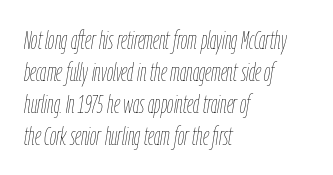
The image shows 25 px text type, italic (leaning right); set left-aligned, normal line spacing (1.28x), normal letter spacing, not underlined.
